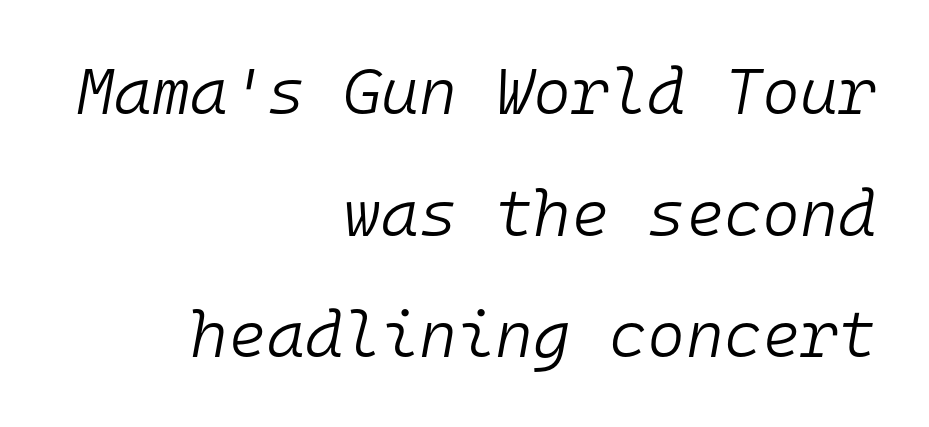
The image shows 65 px light type, italic (leaning right), monospaced; set right-aligned, line spacing 1.87x, normal letter spacing, not underlined; low stroke contrast and a medium x-height.
